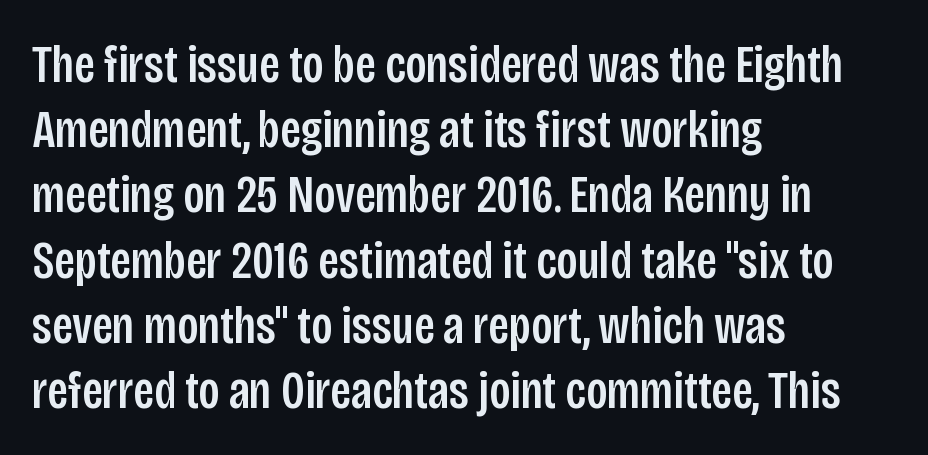
The image shows 53 px condensed sans-serif type, upright; set left-aligned, line spacing 1.23x, normal letter spacing, not underlined; low stroke contrast and a large x-height.
